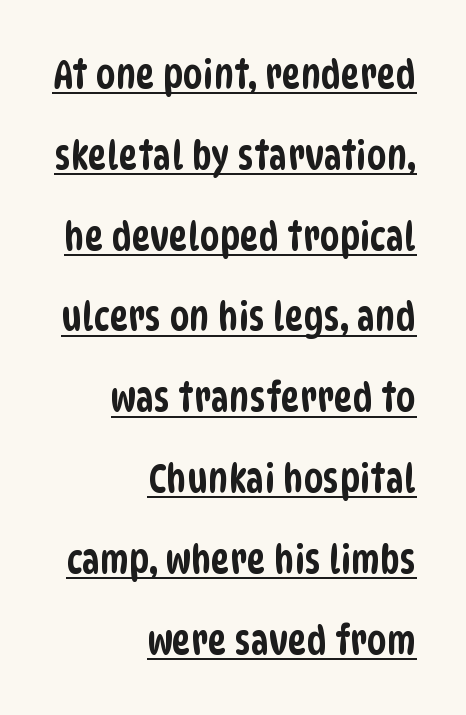
Q: Is the typeface a serif or a sans-serif typeface? A: Sans-serif.
Q: Is the text underlined? A: Yes.
Q: How is the paragraph aligned? A: Right-aligned.
Q: Is the spacing between letters normal or unusually wide? A: Normal.
Q: Is the spacing between lines tight, normal or loose? A: Loose.
Q: Width (condensed, normal, or wide)? A: Condensed.
Q: Stroke contrast? A: Low.
Q: x-height? A: Large.
Q: Monospaced? A: No.
